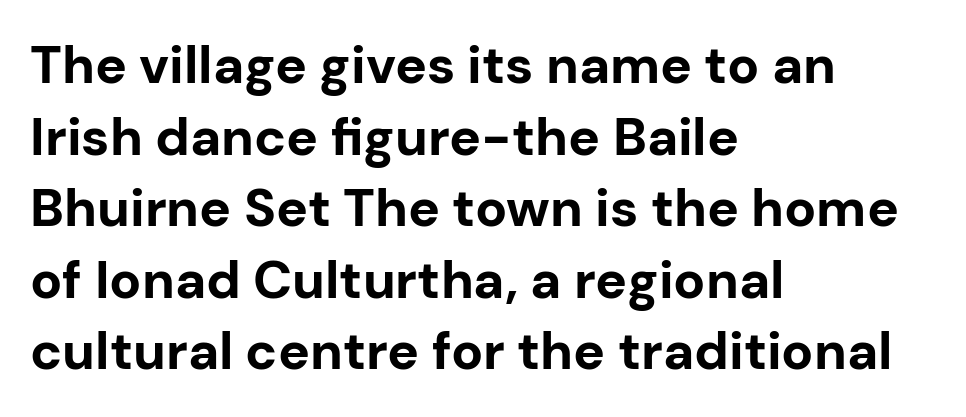
Q: Is the text bold? A: Yes.
Q: Is the text italic (slanted)? A: No, it is upright.
Q: Is the typeface a serif or a sans-serif typeface? A: Sans-serif.
Q: Is the text underlined? A: No.
Q: How is the paragraph aligned? A: Left-aligned.
Q: Is the spacing between letters normal or unusually wide? A: Normal.
Q: Is the spacing between lines tight, normal or loose? A: Normal.
Q: Width (condensed, normal, or wide)? A: Normal.
Q: Stroke contrast? A: Low.
Q: x-height? A: Medium.
Q: Monospaced? A: No.
